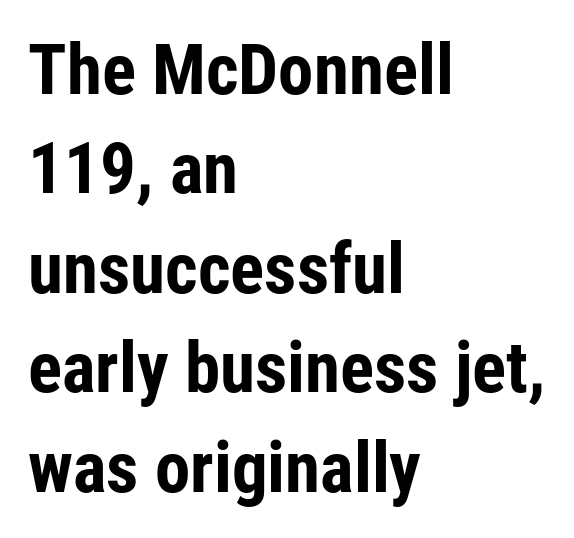
The image shows 71 px bold, condensed sans-serif type, upright; set left-aligned, normal line spacing (1.4x), normal letter spacing, not underlined; low stroke contrast and a medium x-height.
